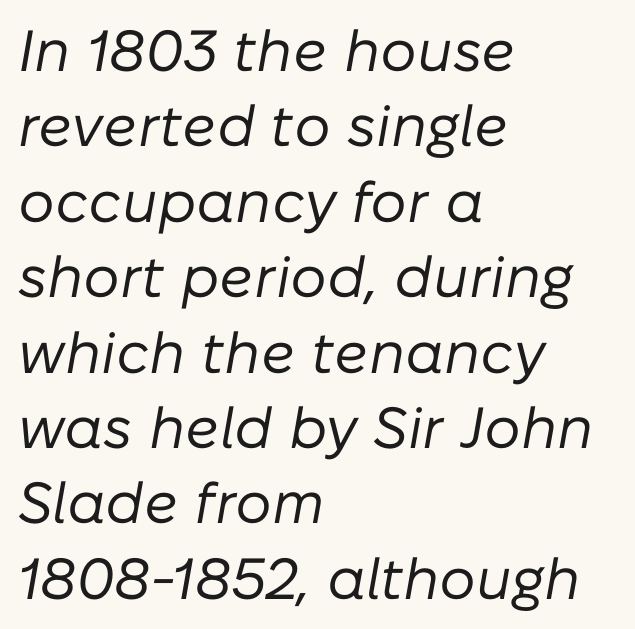
{"italic": "yes", "lean": "right", "slant_degrees": 10, "bold": "no", "weight": "regular", "width": "normal", "stroke_contrast": "low", "x_height": "medium", "monospaced": "no", "underline": "no", "align": "left", "line_spacing": "normal", "line_spacing_ratio": 1.3, "letter_spacing": "normal", "letter_spacing_em": 0.0, "glyph_px": 58}
